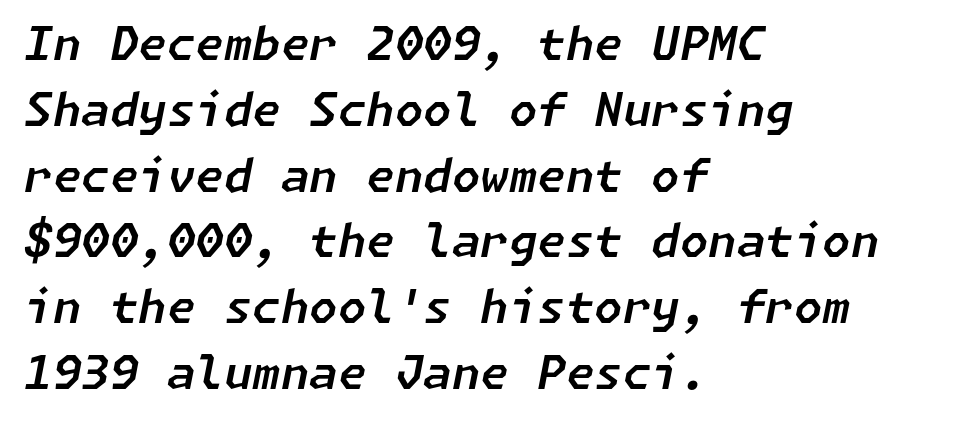
The image shows 46 px text type, italic (leaning right); set left-aligned, normal line spacing (1.43x), normal letter spacing, not underlined; low stroke contrast and a medium x-height.
